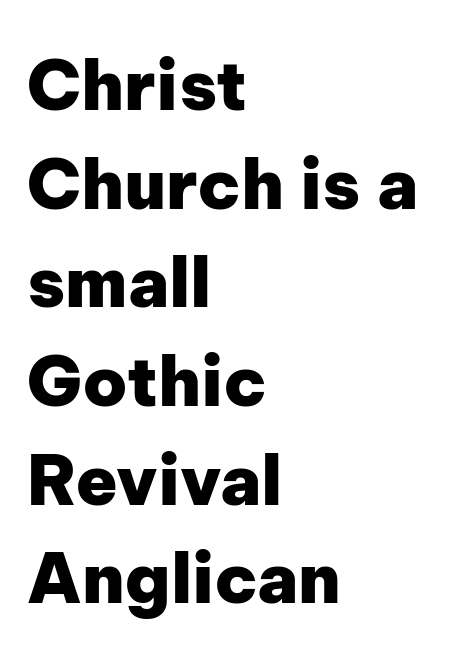
Here the designer chose a conventional face with non-uniform glyph widths. Underline: absent. In terms of weight, the rendering is a true, heavy bold. A typesetter would call this leading conventional body-copy spacing.
